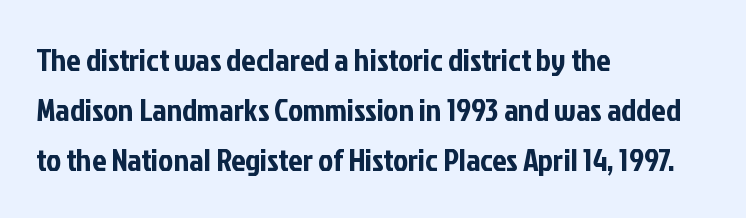
{"serif": "no", "italic": "no", "width": "condensed", "stroke_contrast": "low", "x_height": "medium", "monospaced": "no", "underline": "no", "align": "left", "line_spacing": "normal", "line_spacing_ratio": 1.56, "letter_spacing": "normal", "letter_spacing_em": 0.0, "glyph_px": 32}
